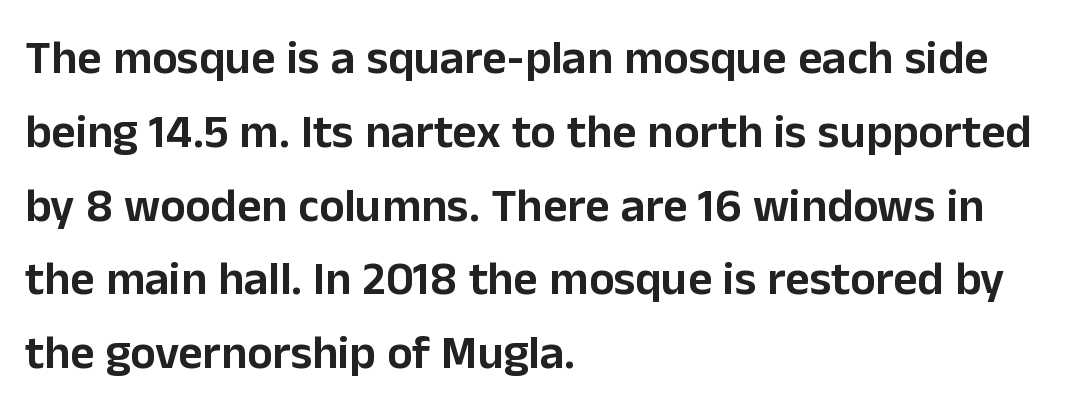
The image shows 47 px sans-serif type, upright; set left-aligned, normal line spacing (1.57x), normal letter spacing, not underlined; low stroke contrast and a medium x-height.
